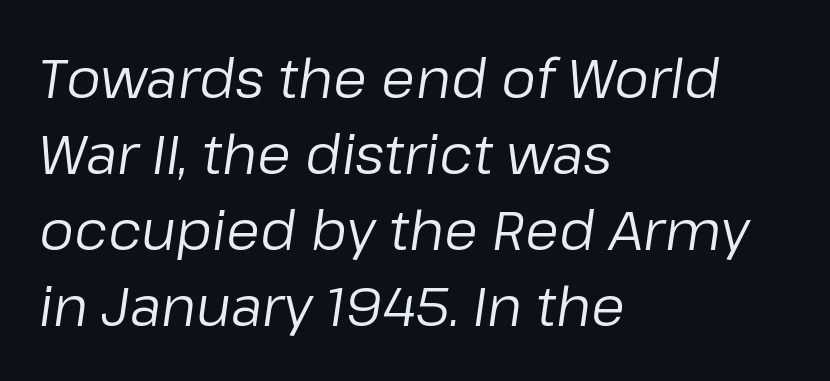
These lines are rendered in a variable-pitch font. Successive baselines arrive at the customary interval. Honestly, the letter spacing is just normal — you wouldn't notice it. Glance below the letters and you will spot only blank space. The passage shown is not bold in any degree. Is the type slanted? Yes — the strokes lean at a clear angle.
